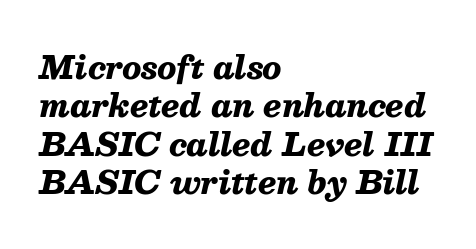
Q: Is the text bold? A: Yes.
Q: Is the text italic (slanted)? A: Yes, it leans right by about 13 degrees.
Q: Is the text underlined? A: No.
Q: How is the paragraph aligned? A: Left-aligned.
Q: Is the spacing between letters normal or unusually wide? A: Normal.
Q: Width (condensed, normal, or wide)? A: Normal.
Q: Stroke contrast? A: Medium.
Q: x-height? A: Medium.
Q: Monospaced? A: No.
